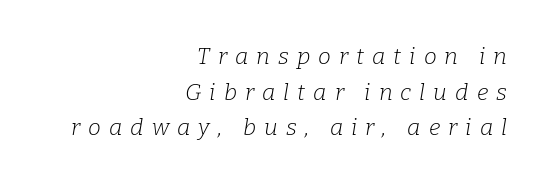
{"italic": "yes", "lean": "right", "slant_degrees": 9, "bold": "no", "underline": "no", "align": "right", "line_spacing": "normal", "line_spacing_ratio": 1.55, "letter_spacing": "wide", "letter_spacing_em": 0.35, "glyph_px": 23}
